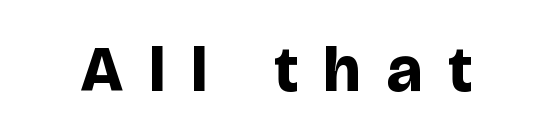
The font's upright variant was chosen for this text. Underlining? Definitely not there. Check where the strokes stop: nothing finishes them off — pure sans. The tracking reads as deliberately expanded to a designer's eye. The passage shown is typed in a proportional face where columns would drift.
